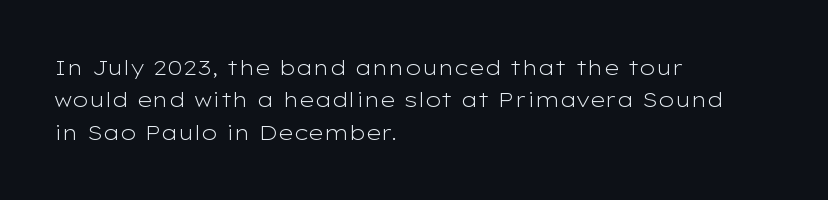
Q: Is the text bold? A: No.
Q: Is the text italic (slanted)? A: No, it is upright.
Q: Is the text underlined? A: No.
Q: How is the paragraph aligned? A: Left-aligned.
Q: Is the spacing between letters normal or unusually wide? A: Normal.
Q: Is the spacing between lines tight, normal or loose? A: Normal.
